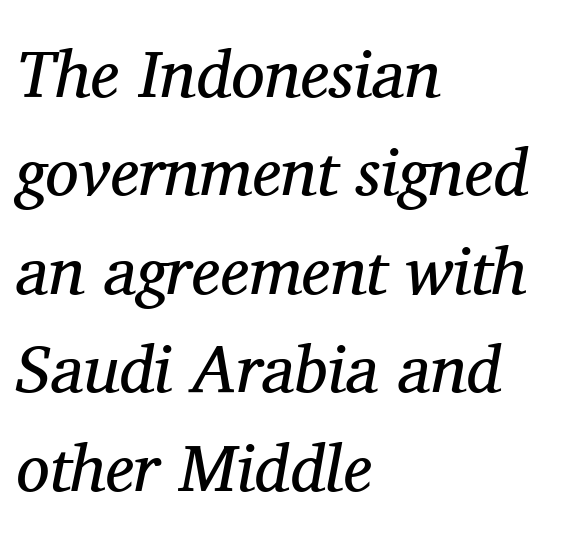
The image shows 67 px regular-weight serif type, italic (leaning right); set left-aligned, normal line spacing (1.47x), normal letter spacing, not underlined; medium stroke contrast and a medium x-height.
